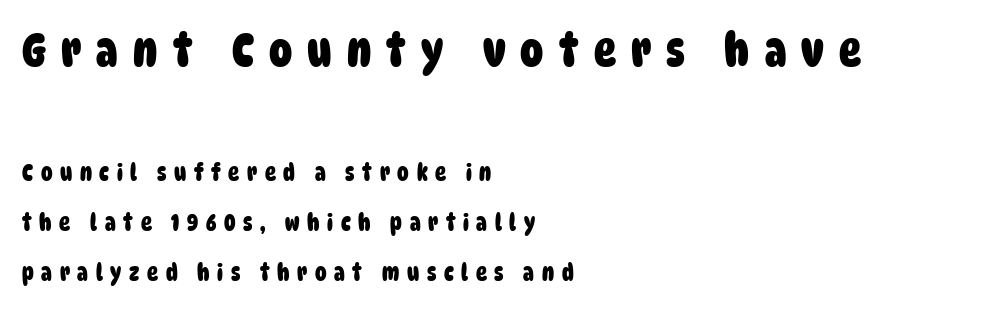
{"serif": "no", "bold": "yes", "weight": "heavy", "width": "condensed", "stroke_contrast": "low", "x_height": "large", "monospaced": "no", "underline": "no", "align": "left", "line_spacing": "loose", "line_spacing_ratio": 2.16, "letter_spacing": "wide", "letter_spacing_em": 0.33, "larger_block": "first", "size_ratio": 2.0, "glyph_px": 46}
